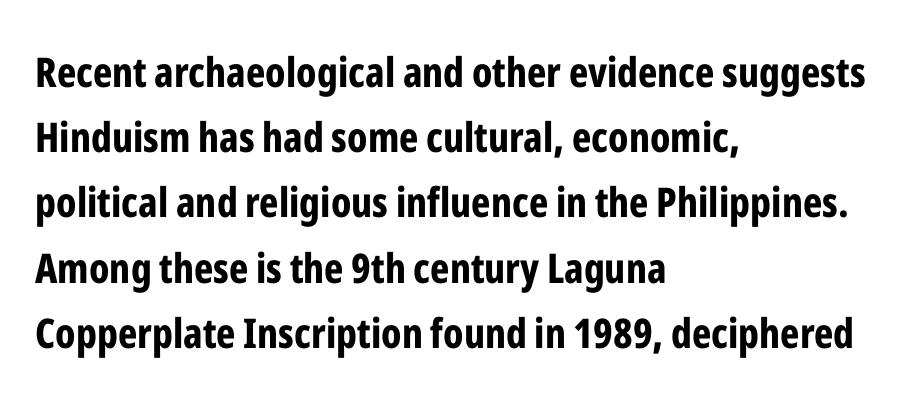
The image shows 41 px bold, condensed sans-serif type, upright; set left-aligned, normal line spacing (1.59x), normal letter spacing, not underlined; low stroke contrast and a medium x-height.
